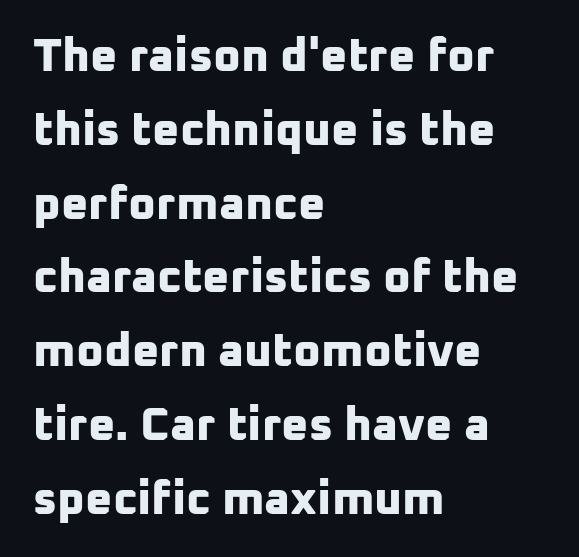
Is the letter spacing exaggerated? No — it looks like the ordinary default. Reading down the column, the eye jumps a familiar distance to each next line. Typeset ragged right — the left edge is the straight one. The designer went with a sans here, leaving each stem footless.
